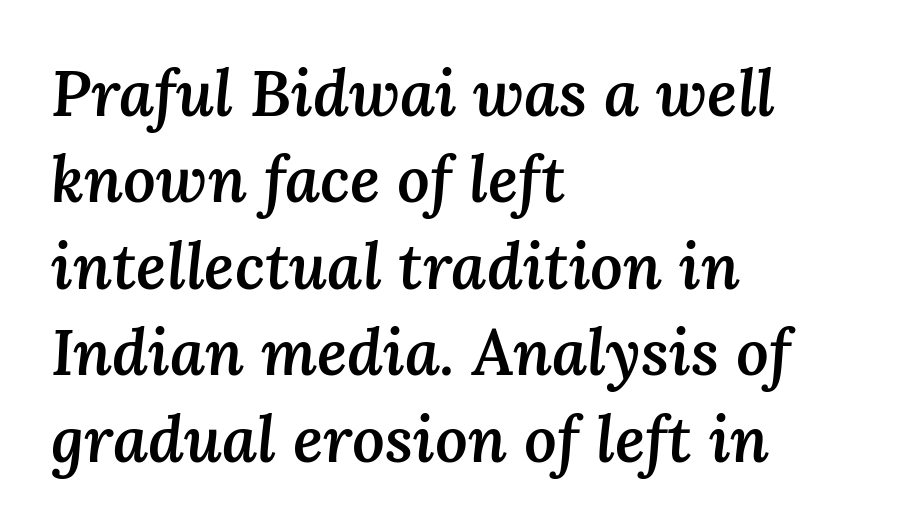
{"italic": "yes", "lean": "right", "slant_degrees": 3, "bold": "semi", "weight": "semibold", "width": "normal", "stroke_contrast": "medium", "x_height": "medium", "monospaced": "no", "underline": "no", "align": "left", "line_spacing": "normal", "line_spacing_ratio": 1.35, "letter_spacing": "normal", "letter_spacing_em": 0.0, "glyph_px": 64}
